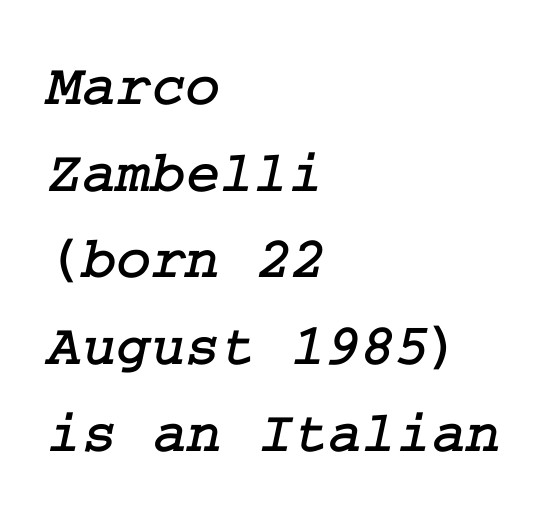
Are there feet on the stems? There are — it's a serif. Here the glyphs are tracked normally, forming tight word shapes. Left-aligned paragraph, ragged on the right. Letters rest on an invisible, unmarked baseline.
